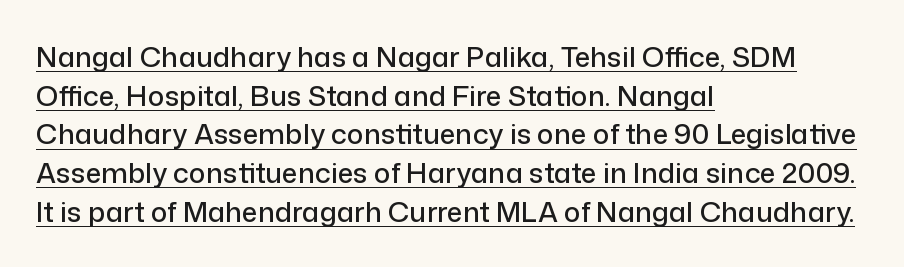
Q: Is the text italic (slanted)? A: No, it is upright.
Q: Is the typeface a serif or a sans-serif typeface? A: Sans-serif.
Q: Is the text underlined? A: Yes.
Q: How is the paragraph aligned? A: Left-aligned.
Q: Is the spacing between letters normal or unusually wide? A: Normal.
Q: Is the spacing between lines tight, normal or loose? A: Normal.
Q: Width (condensed, normal, or wide)? A: Normal.
Q: Stroke contrast? A: Low.
Q: x-height? A: Medium.
Q: Monospaced? A: No.
